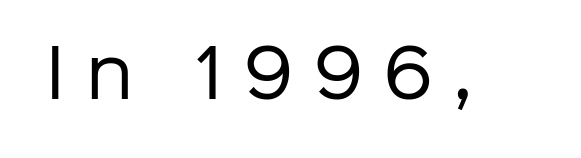
A sans-serif font was chosen for this passage. The baseline area is clear. Note the varied advance widths — an 'i' is clearly narrower than an 'm'. The face used here is rendered with a markedly widened letterfit.
